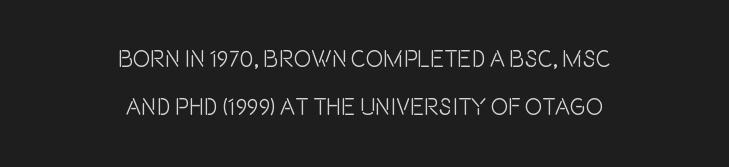
This sample trades compactness for vertical openness between lines. Typeset on center — no edge is straight. Short note: letters normally spaced. Posture: straight, roman, zero tilt. The foot of each line stays bare and open.
